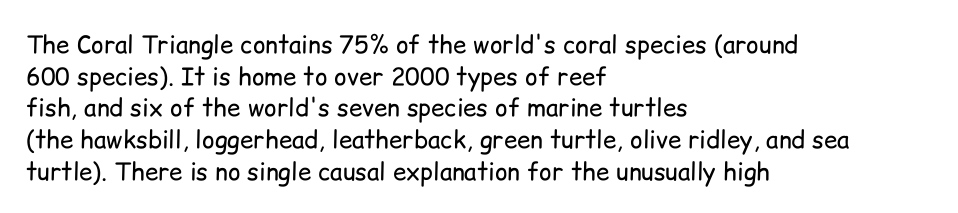
Leftover space on each line is placed entirely after the last word. The typesetting does not lean heavy: it is not bold. Honestly, the letter spacing is just normal — you wouldn't notice it. Underline: absent. If you drew a line through each stem, it would be perfectly vertical.
